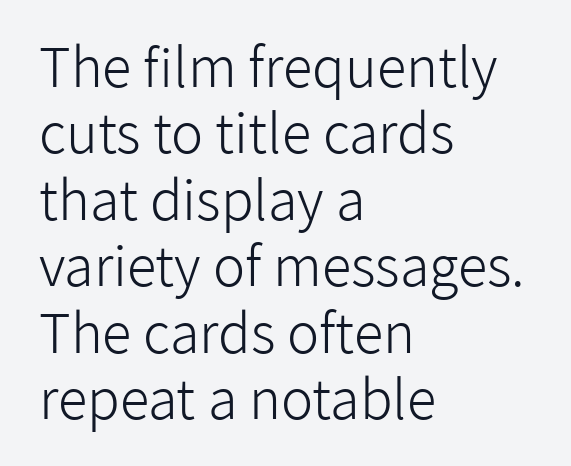
{"serif": "no", "italic": "no", "bold": "no", "weight": "light", "width": "normal", "stroke_contrast": "low", "x_height": "medium", "monospaced": "no", "underline": "no", "align": "left", "line_spacing_ratio": 1.23, "letter_spacing": "normal", "letter_spacing_em": 0.0, "glyph_px": 54}
